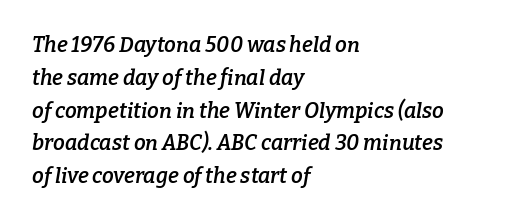
{"italic": "yes", "lean": "right", "slant_degrees": 9, "bold": "semi", "underline": "no", "align": "left", "line_spacing": "normal", "line_spacing_ratio": 1.56, "letter_spacing": "normal", "letter_spacing_em": 0.0, "glyph_px": 21}
